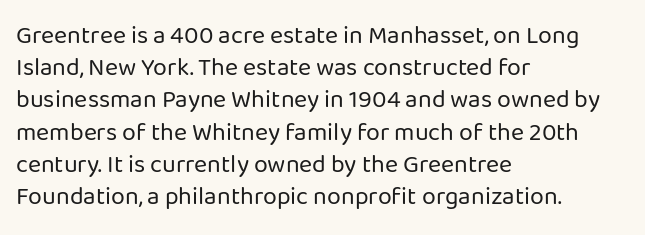
These lines keep a tight, regular rhythm from letter to letter. This sample is left-justified, so line endings fall wherever the words run out. The space between consecutive lines is moderate. Do the letters lean? They stand straight. The passage shown is not underscored anywhere. Stems and bowls with no extra thickness — not bold.
